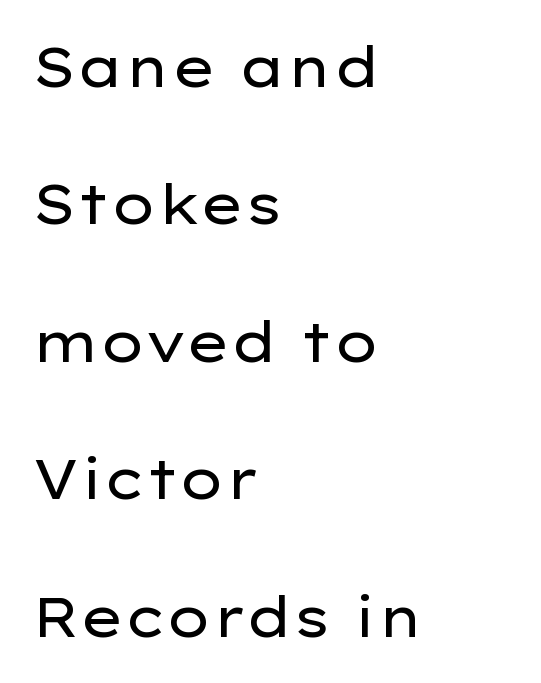
Tracking here is standard; glyphs follow each other at the usual distance. This rendering uses left alignment, leaving the right contour irregular. The passage shown is typed in a proportional face where columns would drift. Each row of text sits above clean, open space. Quick note: interline space is abundant. Stroke mass is kept to a normal reading level or below.
